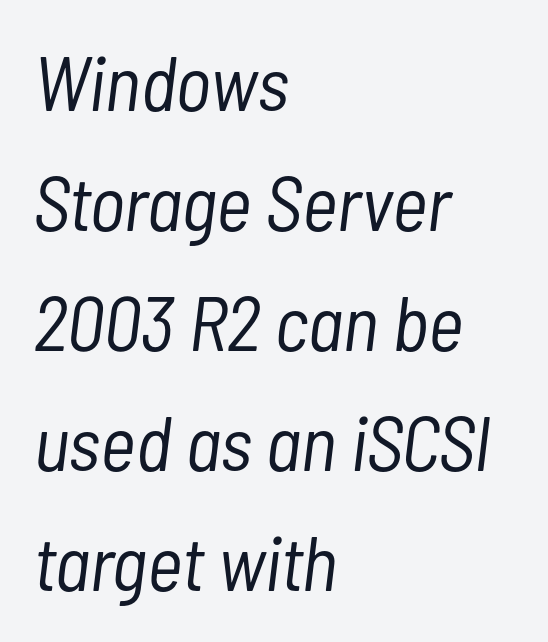
The image shows 77 px light, condensed type, italic (leaning right); set left-aligned, normal line spacing (1.56x), normal letter spacing, not underlined; low stroke contrast and a medium x-height.
